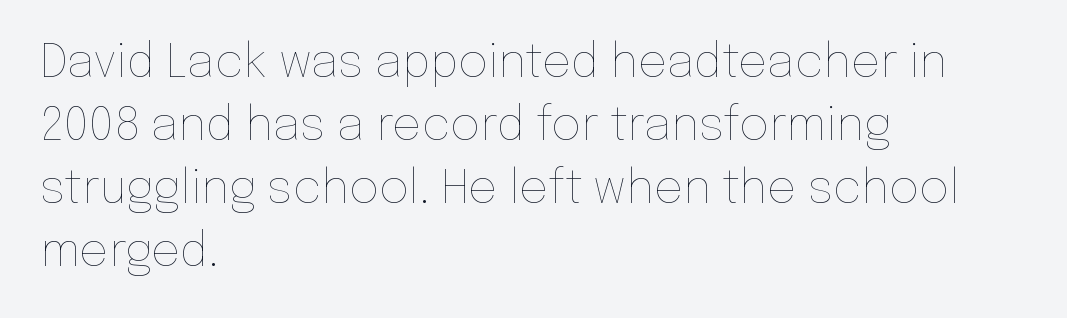
The tracking reads as untouched default to a designer's eye. Glance below the letters and you will spot only blank space. The lettering stays uniformly vertical, giving the passage a roman look. The typeface has the unassuming heft of standard copy or less. If you measured baseline to baseline, you'd find a middling distance. A typesetter would call this proportional, since set widths differ per character.
